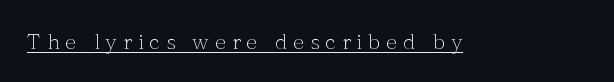
{"italic": "no", "bold": "no", "underline": "yes", "letter_spacing": "wide", "letter_spacing_em": 0.27, "glyph_px": 22}
